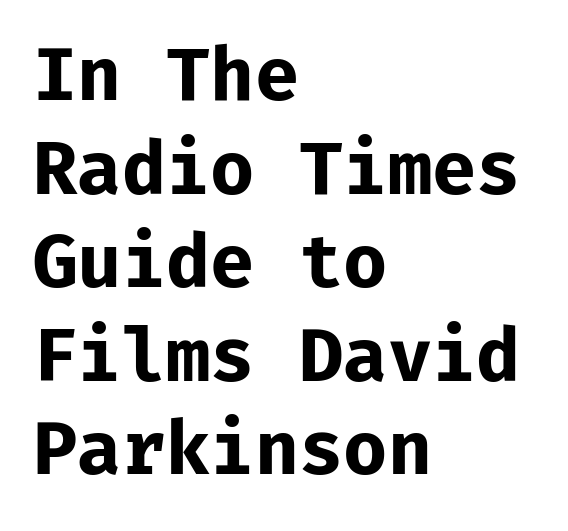
Q: Is the text bold? A: Yes.
Q: Is the text italic (slanted)? A: No, it is upright.
Q: Is the typeface a serif or a sans-serif typeface? A: Sans-serif.
Q: Is the text underlined? A: No.
Q: How is the paragraph aligned? A: Left-aligned.
Q: Is the spacing between letters normal or unusually wide? A: Normal.
Q: Is the spacing between lines tight, normal or loose? A: Normal.
Q: Width (condensed, normal, or wide)? A: Normal.
Q: Stroke contrast? A: Low.
Q: x-height? A: Medium.
Q: Monospaced? A: Yes.
